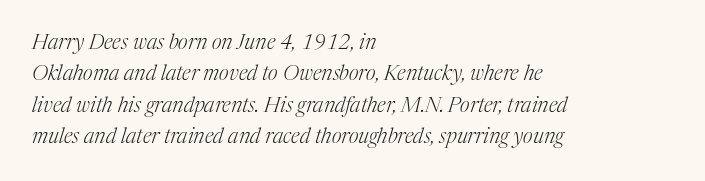
Q: Is the text bold? A: No.
Q: Is the text italic (slanted)? A: Yes, it leans right by about 17 degrees.
Q: Is the text underlined? A: No.
Q: How is the paragraph aligned? A: Left-aligned.
Q: Is the spacing between letters normal or unusually wide? A: Normal.
Q: Is the spacing between lines tight, normal or loose? A: Normal.
